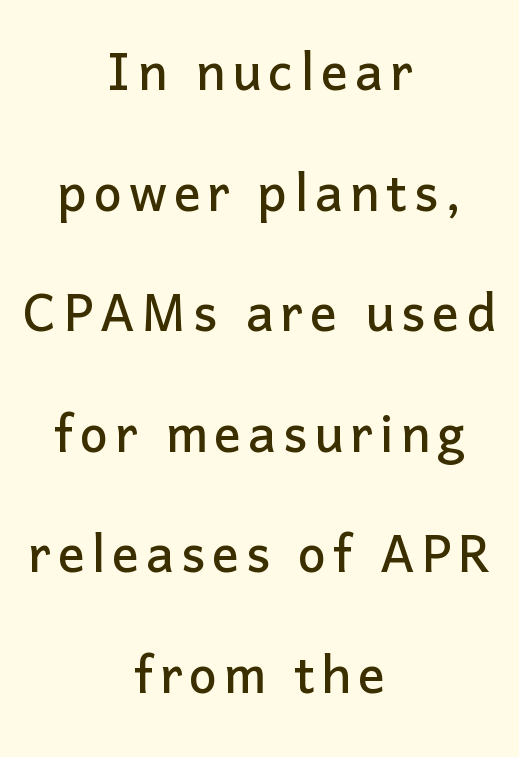
{"serif": "no", "italic": "no", "width": "normal", "stroke_contrast": "low", "x_height": "medium", "monospaced": "no", "underline": "no", "align": "center", "line_spacing_ratio": 1.8, "glyph_px": 67}
